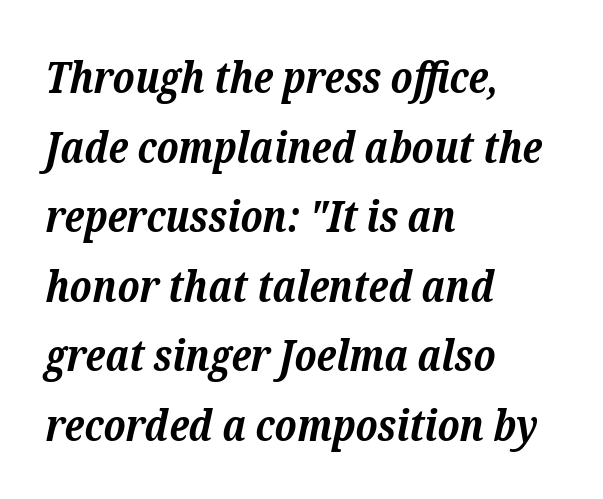
Q: Is the text bold? A: Yes.
Q: Is the text italic (slanted)? A: Yes, it leans right by about 12 degrees.
Q: Is the typeface a serif or a sans-serif typeface? A: Serif.
Q: Is the text underlined? A: No.
Q: How is the paragraph aligned? A: Left-aligned.
Q: Is the spacing between letters normal or unusually wide? A: Normal.
Q: Is the spacing between lines tight, normal or loose? A: Normal.
Q: Width (condensed, normal, or wide)? A: Normal.
Q: Stroke contrast? A: Low.
Q: x-height? A: Medium.
Q: Monospaced? A: No.
